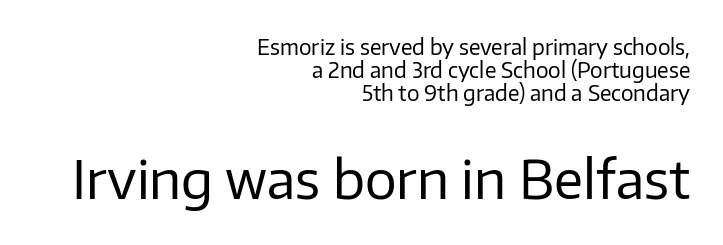
Q: Is the text bold? A: No.
Q: Is the text italic (slanted)? A: No, it is upright.
Q: Is the typeface a serif or a sans-serif typeface? A: Sans-serif.
Q: Is the text underlined? A: No.
Q: How is the paragraph aligned? A: Right-aligned.
Q: Is the spacing between letters normal or unusually wide? A: Normal.
Q: Is the spacing between lines tight, normal or loose? A: Tight.
Q: Which block of text is set in a larger size, the first (top) or the second (bottom)? A: The second (bottom) one.
Q: Width (condensed, normal, or wide)? A: Normal.
Q: Stroke contrast? A: Low.
Q: x-height? A: Medium.
Q: Monospaced? A: No.
